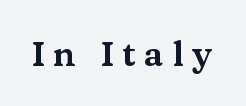
Just letters on the line, the space beneath them empty. The rendering inserts visible extra space after every character. The lettering stays uniformly vertical, giving the passage a roman look. Looks like regular typesetting: each glyph gets only the width it needs.
